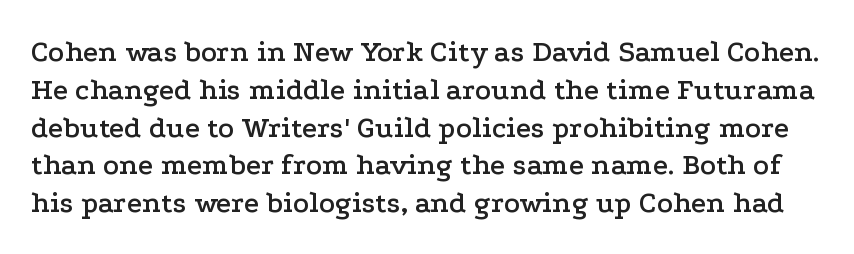
{"serif": "yes", "italic": "no", "width": "wide", "stroke_contrast": "low", "x_height": "medium", "monospaced": "no", "underline": "no", "line_spacing": "normal", "line_spacing_ratio": 1.26, "letter_spacing": "normal", "letter_spacing_em": 0.0, "glyph_px": 30}
